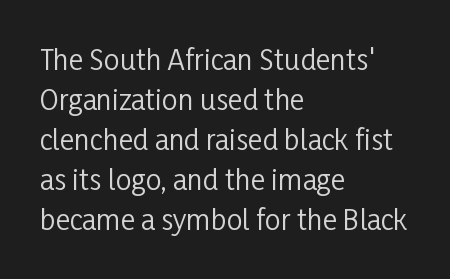
Tracking value appears to be zero — textbook default spacing. When letters stand straight like this, we call the style roman or upright. The typesetting does not lean heavy: it is not bold. Does the type have serifs? No, each stem ends abruptly.
